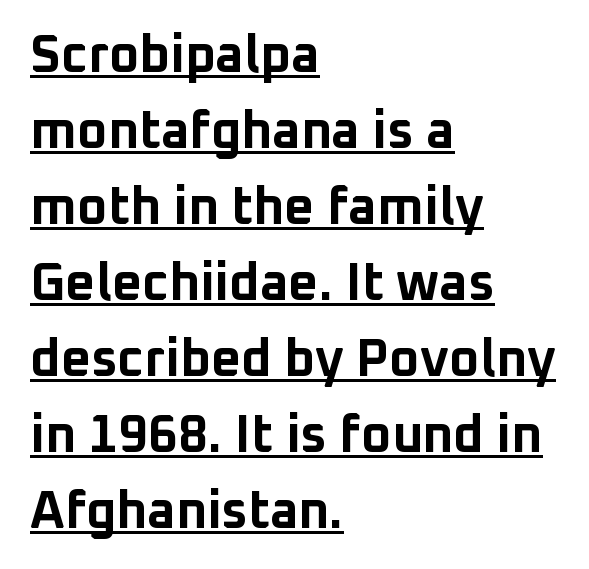
A full-strength bold gives these letters their thick strokes. Inter-character spacing is left at the font's built-in metrics. This sample is left-justified, so line endings fall wherever the words run out. In designer terms, the underline attribute is active on this setting. What kind of face is this? One without serifs — a sans.
